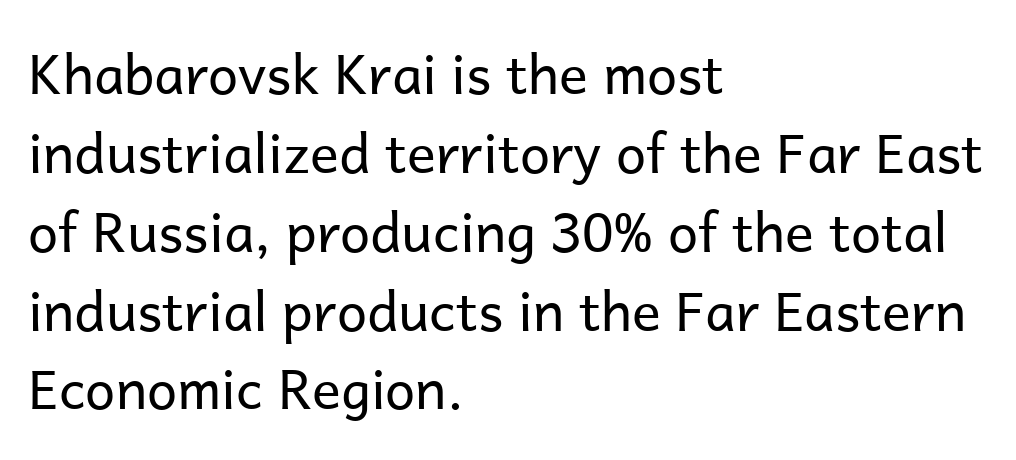
The text was rendered using a sans face with plain stroke endings. The gap between lines stays unmarked. Horizontal alignment here is leftward, the default for most running prose. Tall strokes in this sample are plumb rather than angled.
